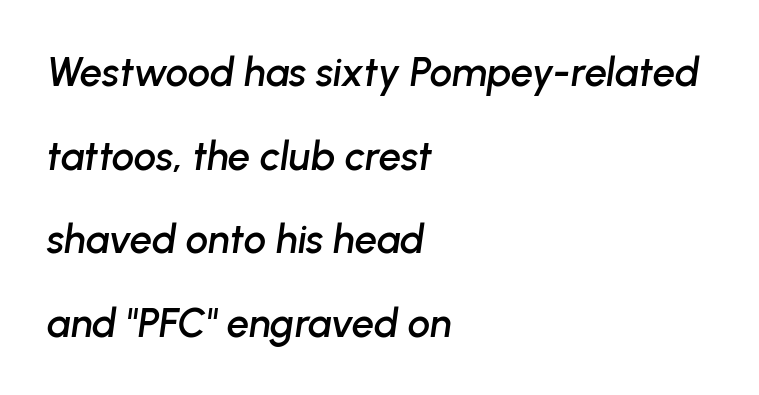
The face used here has a pronounced slope to its letters. The letters advance in unequal steps, a hallmark of proportional type. One-word summary of the alignment: left. The passage shown stacks its lines with a broad gap. Nobody touched the tracking dial on this one.
